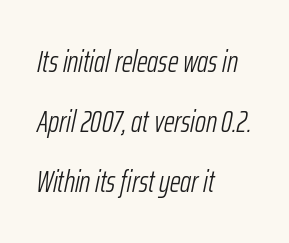
{"italic": "yes", "lean": "right", "slant_degrees": 12, "bold": "no", "weight": "light", "width": "condensed", "stroke_contrast": "low", "x_height": "medium", "monospaced": "no", "underline": "no", "align": "left", "line_spacing": "loose", "line_spacing_ratio": 2.0, "letter_spacing": "normal", "letter_spacing_em": 0.0, "glyph_px": 30}
